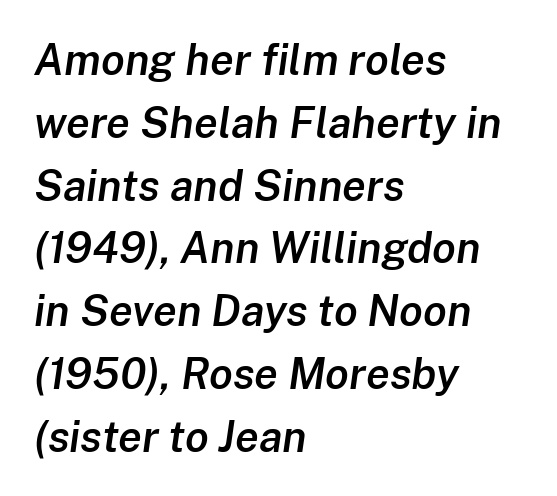
The image shows 43 px semibold type, italic (leaning right); set left-aligned, normal line spacing (1.46x), normal letter spacing, not underlined; low stroke contrast and a medium x-height.
